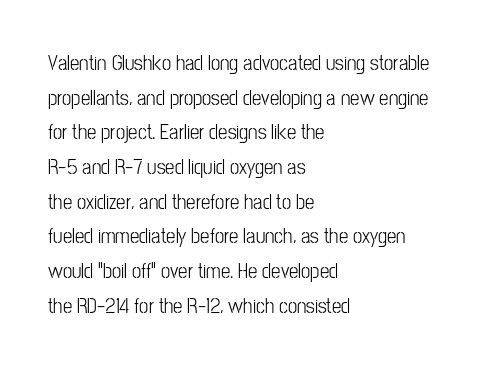
Vertical spacing — default. Honestly, the letter spacing is just normal — you wouldn't notice it. The lettering holds an erect, upright posture throughout. Notice how the passage keeps a crisp vertical edge on the left only.
